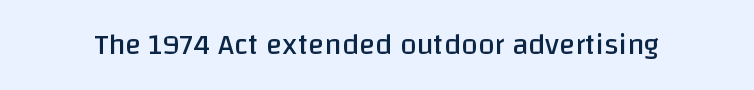
The image shows 30 px regular-weight sans-serif type, upright; set normal letter spacing, not underlined; low stroke contrast and a large x-height.
